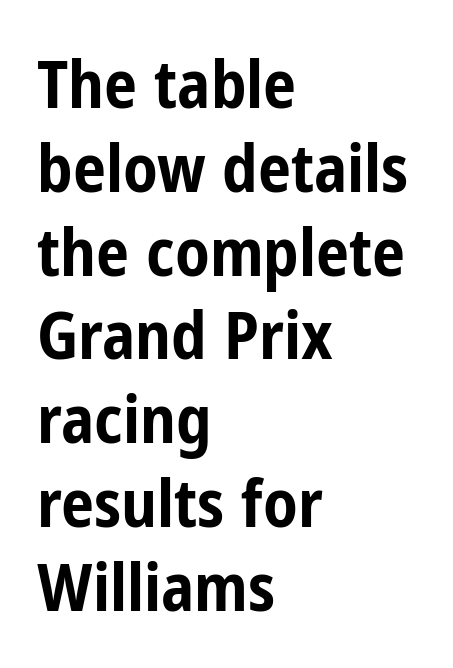
The image shows 66 px bold, condensed sans-serif type, upright; set left-aligned, normal line spacing (1.27x), normal letter spacing, not underlined; low stroke contrast and a medium x-height.
